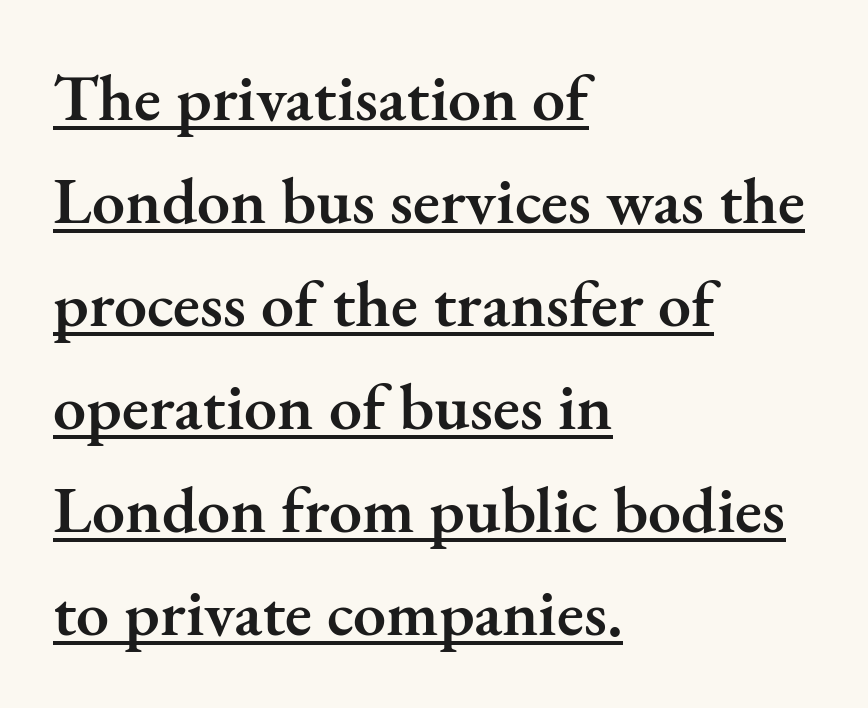
{"serif": "yes", "italic": "no", "bold": "semi", "weight": "semibold", "width": "normal", "stroke_contrast": "medium", "x_height": "small", "monospaced": "no", "underline": "yes", "align": "left", "line_spacing": "normal", "line_spacing_ratio": 1.56, "letter_spacing": "normal", "letter_spacing_em": 0.0, "glyph_px": 66}
